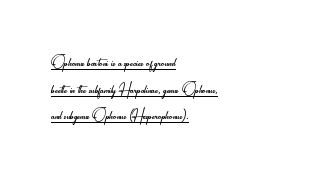
The image shows 21 px text type; set left-aligned, normal line spacing (1.27x), normal letter spacing, underlined.
